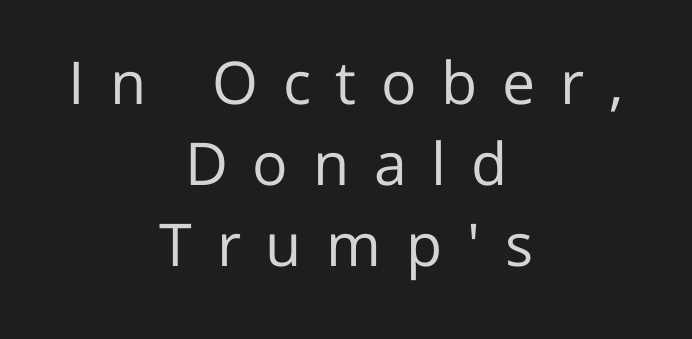
Is the block centered? Yes — each line is placed symmetrically about the middle. Regular leading. Each letter keeps its own natural width here, so spacing adapts to shape. A roman cut, with each character standing at attention. This rendering features lettering with no underline.
